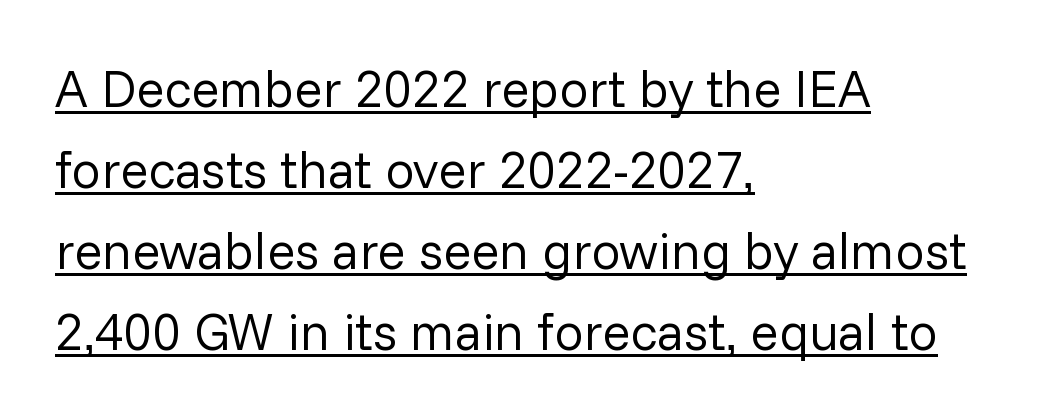
The image shows 52 px regular-weight sans-serif type, upright; set left-aligned, normal line spacing (1.56x), normal letter spacing, underlined; low stroke contrast and a medium x-height.
